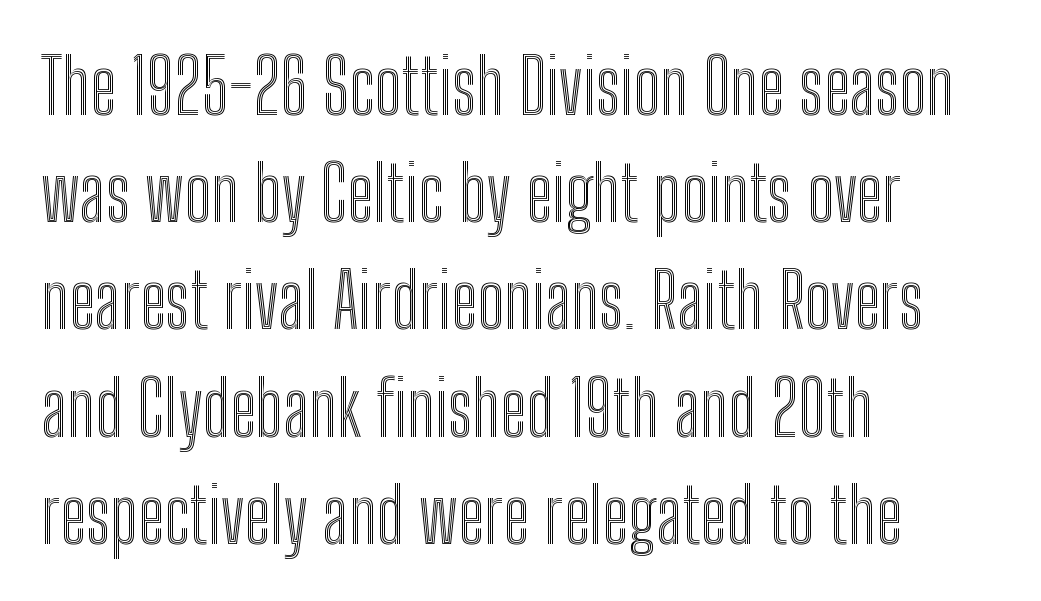
Alignment: flush left. Posture: upright roman. The passage shown is typed in a proportional face where columns would drift. The space directly below the letters is spotless. This rendering leaves character spacing at its baseline value.
